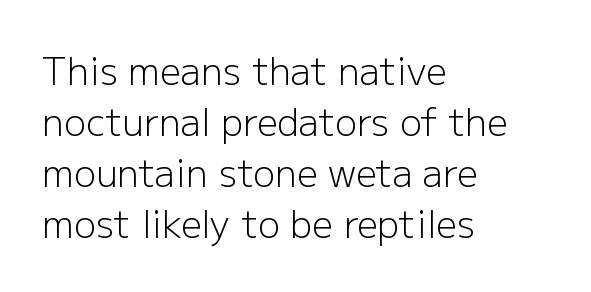
The image shows 37 px light sans-serif type, upright; set left-aligned, normal line spacing (1.38x), normal letter spacing, not underlined; low stroke contrast and a medium x-height.
